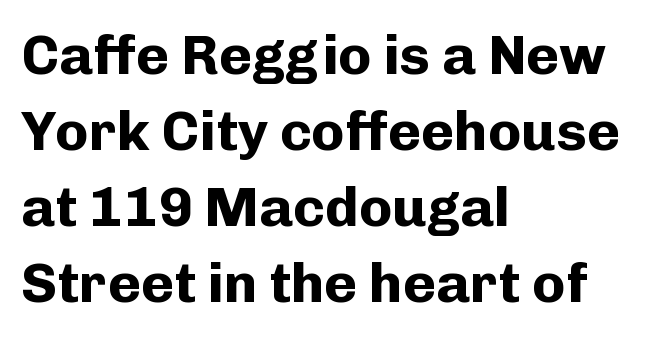
Q: Is the text bold? A: Yes.
Q: Is the text italic (slanted)? A: No, it is upright.
Q: Is the typeface a serif or a sans-serif typeface? A: Sans-serif.
Q: Is the text underlined? A: No.
Q: How is the paragraph aligned? A: Left-aligned.
Q: Is the spacing between letters normal or unusually wide? A: Normal.
Q: Is the spacing between lines tight, normal or loose? A: Normal.
Q: Width (condensed, normal, or wide)? A: Normal.
Q: Stroke contrast? A: Low.
Q: x-height? A: Medium.
Q: Monospaced? A: No.
